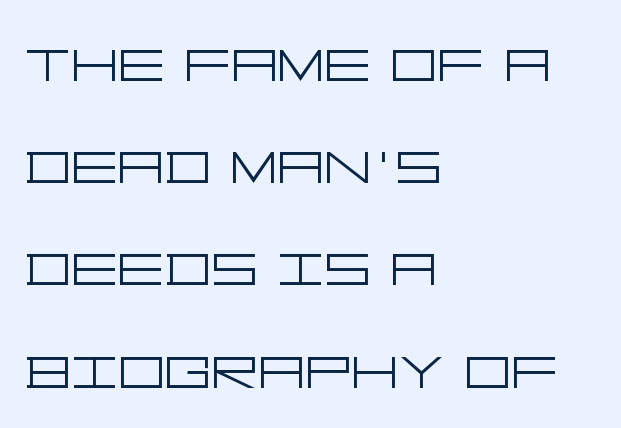
All the whitespace from short lines collects on the right. Serifs: no, the terminals of the letterforms are clean. The letters sit at their default tracking, neither squeezed nor spread. The space beneath each line is pristine and unruled.
